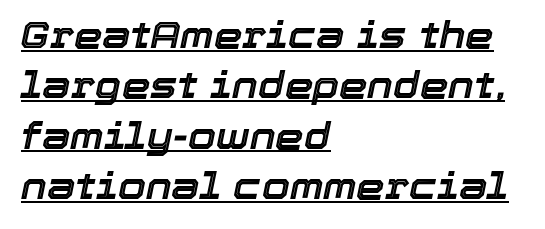
The image shows 36 px text type, italic (leaning right); set left-aligned, normal line spacing (1.4x), normal letter spacing, underlined; a medium x-height.
